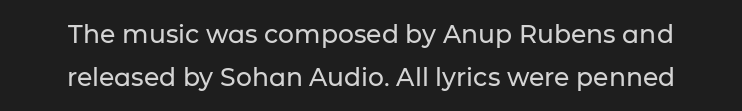
The image shows 25 px text type, upright; set line spacing 1.71x, normal letter spacing, not underlined.
